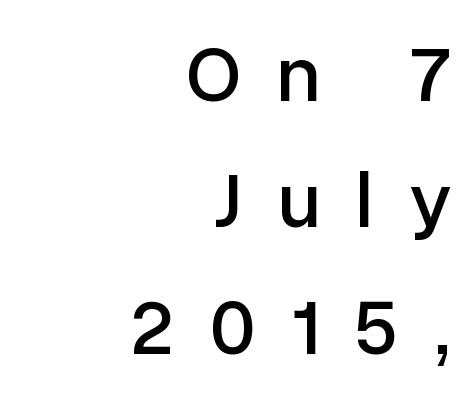
Q: Is the text italic (slanted)? A: No, it is upright.
Q: Is the typeface a serif or a sans-serif typeface? A: Sans-serif.
Q: Is the text underlined? A: No.
Q: How is the paragraph aligned? A: Right-aligned.
Q: Is the spacing between letters normal or unusually wide? A: Unusually wide.
Q: Is the spacing between lines tight, normal or loose? A: Normal.
Q: Width (condensed, normal, or wide)? A: Normal.
Q: Stroke contrast? A: Low.
Q: x-height? A: Medium.
Q: Monospaced? A: No.
